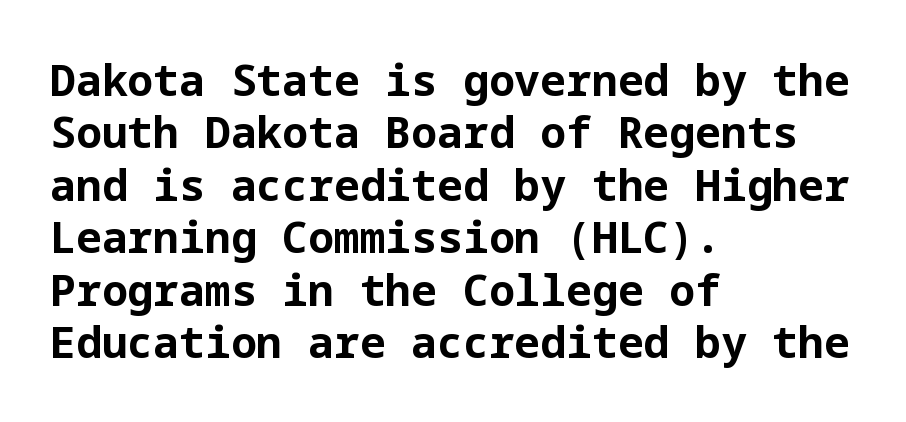
{"serif": "no", "italic": "no", "bold": "yes", "weight": "bold", "width": "normal", "stroke_contrast": "low", "x_height": "medium", "underline": "no", "align": "left", "line_spacing_ratio": 1.22, "letter_spacing": "normal", "letter_spacing_em": 0.0, "glyph_px": 43}
